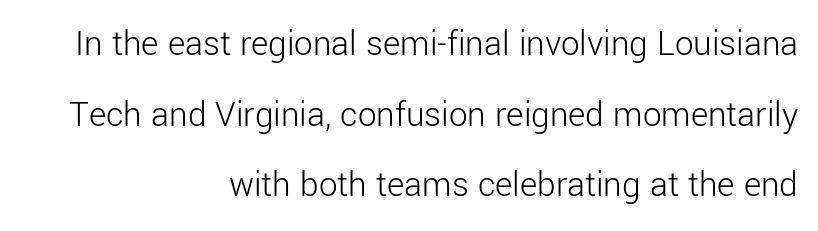
The image shows 37 px light sans-serif type, upright; set right-aligned, loose line spacing (1.91x), normal letter spacing, not underlined; low stroke contrast and a medium x-height.
